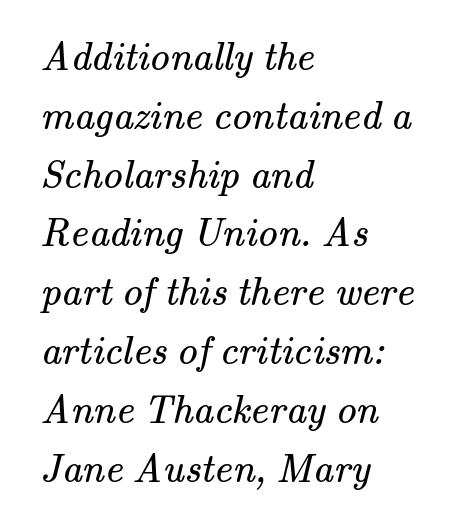
The image shows 40 px regular-weight serif type; set left-aligned, normal line spacing (1.47x), normal letter spacing, not underlined; medium stroke contrast and a small x-height.
